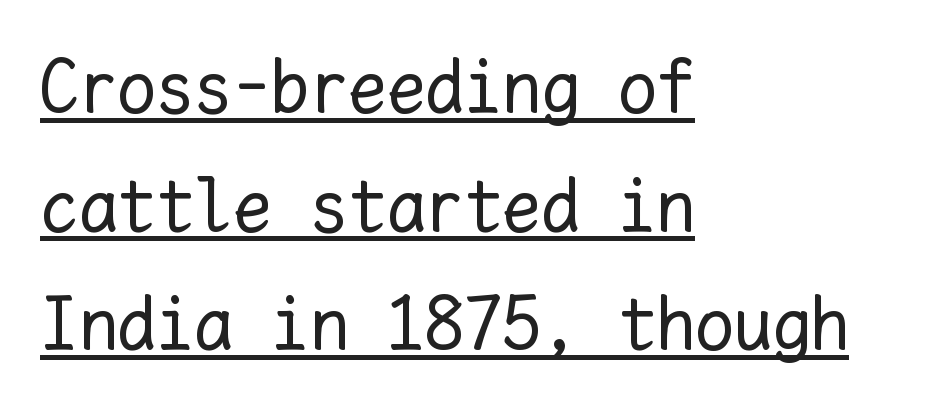
Q: Is the text bold? A: No.
Q: Is the text italic (slanted)? A: No, it is upright.
Q: Is the text underlined? A: Yes.
Q: How is the paragraph aligned? A: Left-aligned.
Q: Is the spacing between letters normal or unusually wide? A: Normal.
Q: Is the spacing between lines tight, normal or loose? A: Normal.
Q: Width (condensed, normal, or wide)? A: Normal.
Q: Stroke contrast? A: Low.
Q: x-height? A: Medium.
Q: Monospaced? A: Yes.
